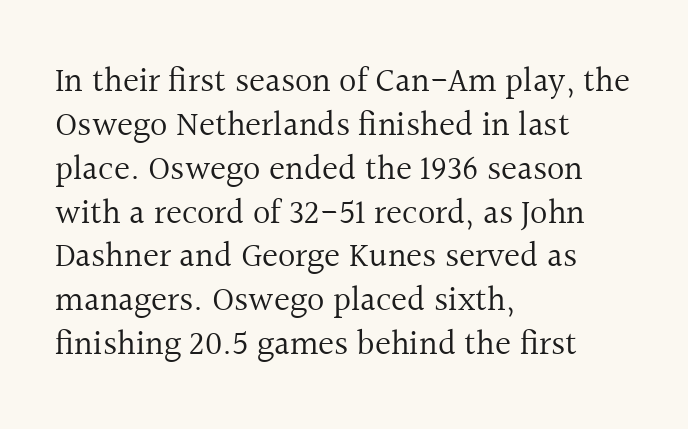
In terms of letterspacing, this is plain default setting. You can tell from the footed stems that serif type was used. Visually the block forms a straight wall on the left and a jagged coastline on the right. The lettering holds an erect, upright posture throughout. You could not count columns in this text — the font is proportionally spaced. The strokes carry an ordinary text weight at most.
